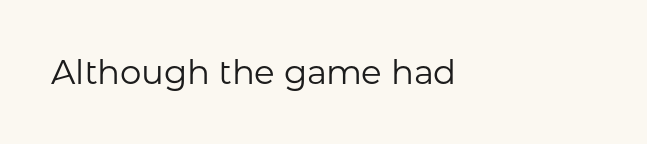
Q: Is the text bold? A: No.
Q: Is the text italic (slanted)? A: No, it is upright.
Q: Is the typeface a serif or a sans-serif typeface? A: Sans-serif.
Q: Is the text underlined? A: No.
Q: How is the paragraph aligned? A: Left-aligned.
Q: Is the spacing between letters normal or unusually wide? A: Normal.
Q: Width (condensed, normal, or wide)? A: Normal.
Q: Stroke contrast? A: Low.
Q: x-height? A: Medium.
Q: Monospaced? A: No.
